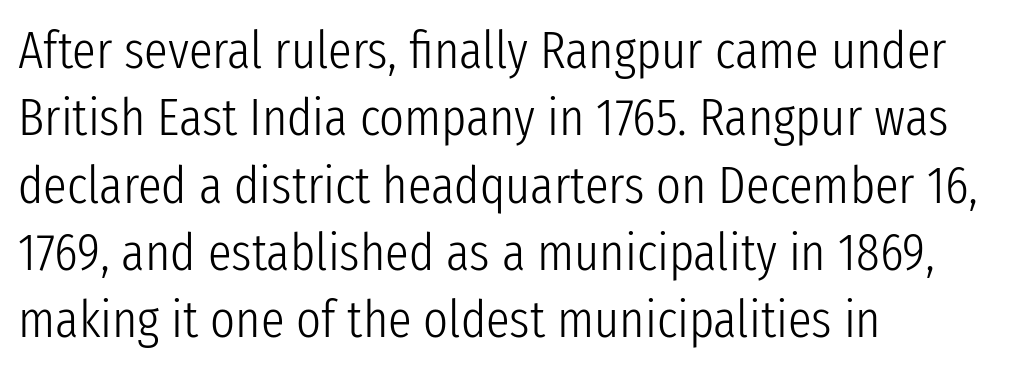
The passage shown is not underscored anywhere. A light-to-regular cut is what we see here. The ragged edge is on the right, which tells us the setting is flush left. This sample uses plain, unmodified letter spacing. The typeface chosen for these lines omits serifs.
